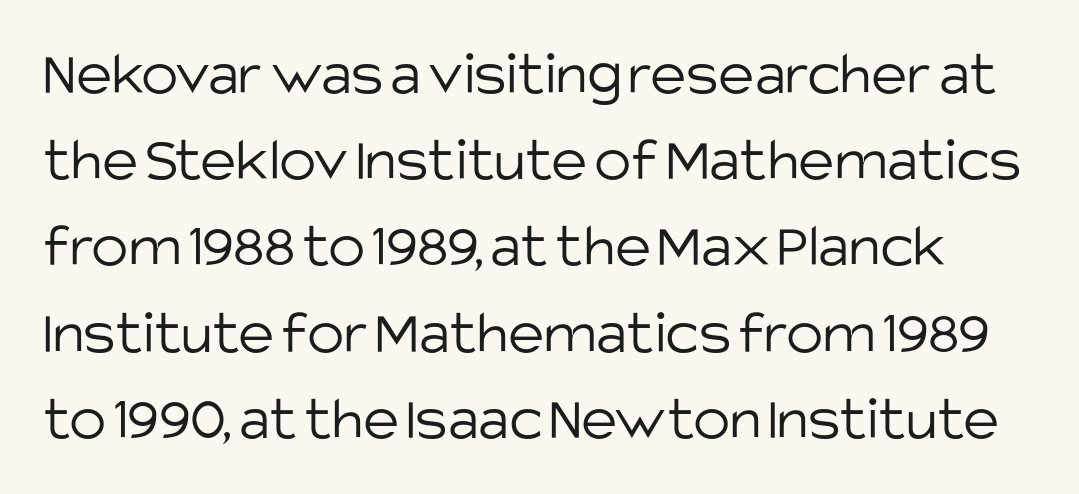
Q: Is the text bold? A: No.
Q: Is the text italic (slanted)? A: No, it is upright.
Q: Is the typeface a serif or a sans-serif typeface? A: Sans-serif.
Q: Is the text underlined? A: No.
Q: Is the spacing between letters normal or unusually wide? A: Normal.
Q: Is the spacing between lines tight, normal or loose? A: Normal.
Q: Width (condensed, normal, or wide)? A: Normal.
Q: Stroke contrast? A: Low.
Q: x-height? A: Large.
Q: Monospaced? A: No.
